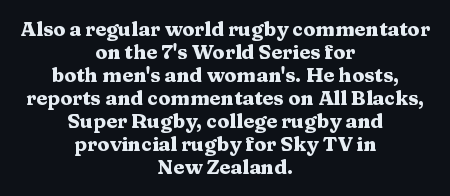
Vertical spacing — tight. Does extra space separate the letters? No, they use regular spacing. Strong, thick strokes mark this as bold type. Does the lettering tilt? It doesn't — this is upright. Short and long lines alike share a common midpoint.
